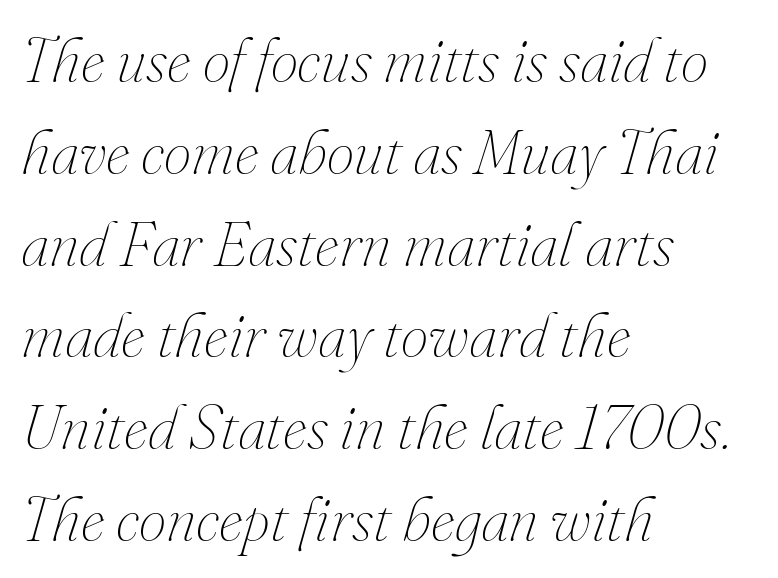
The face used here is proportionally spaced, like ordinary book or web type. The typesetter chose a ragged-right arrangement here. The gaps between neighbouring characters are ordinary and unremarkable. The passage shown stacks its lines at a standard gap. Decoration check: the copy has no underline. These lines were composed using italics.
